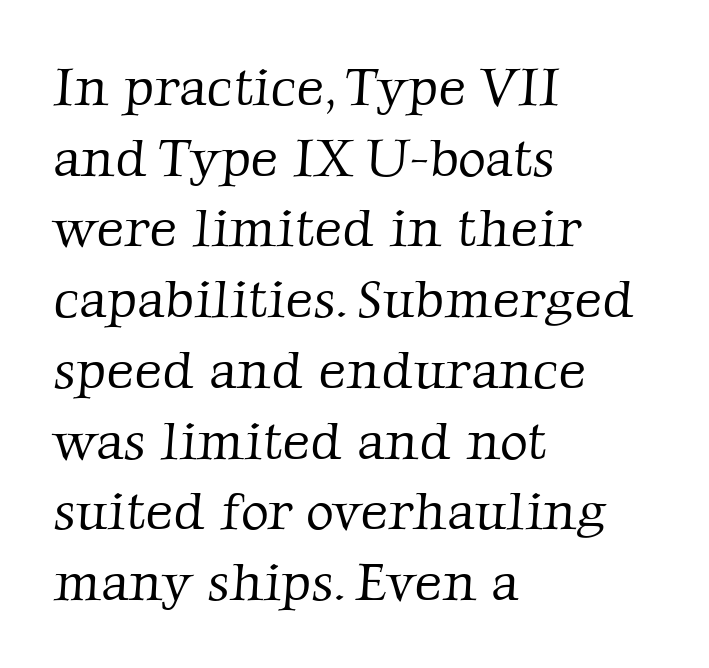
{"serif": "yes", "bold": "no", "weight": "light", "width": "normal", "stroke_contrast": "low", "x_height": "medium", "monospaced": "no", "underline": "no", "align": "left", "line_spacing": "normal", "line_spacing_ratio": 1.31, "letter_spacing": "normal", "letter_spacing_em": 0.0, "glyph_px": 54}
